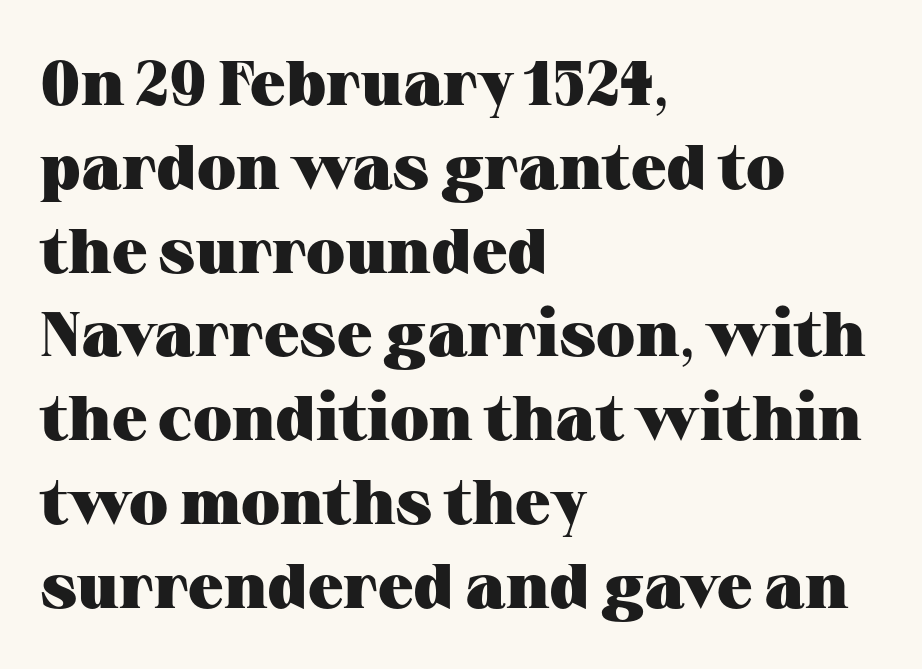
The image shows 63 px heavy, wide serif type, upright; set left-aligned, normal line spacing (1.33x), normal letter spacing, not underlined; medium stroke contrast and a medium x-height.
